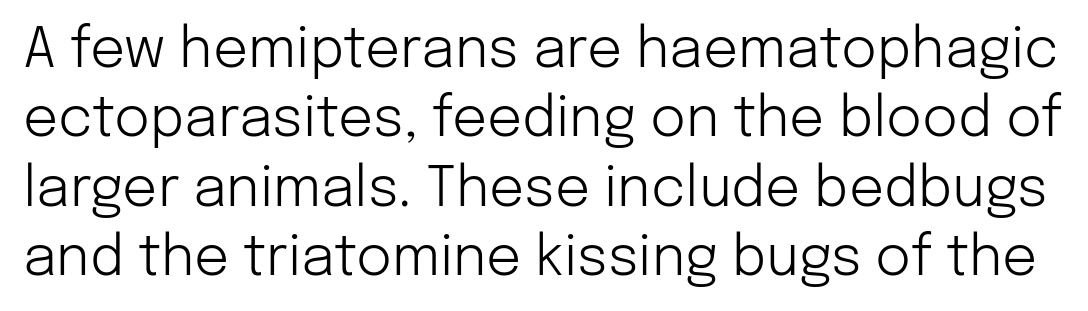
The image shows 55 px light sans-serif type, upright; set normal line spacing (1.26x), normal letter spacing, not underlined; low stroke contrast and a medium x-height.
